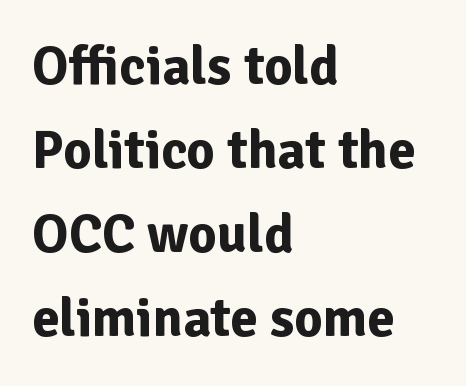
The image shows 55 px bold sans-serif type, upright; set left-aligned, normal line spacing (1.53x), normal letter spacing, not underlined; low stroke contrast and a medium x-height.
